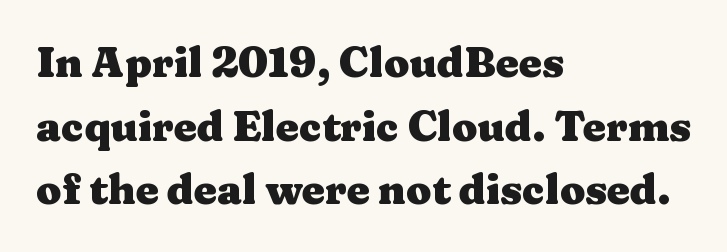
The image shows 41 px heavy, wide serif type, upright; set left-aligned, normal line spacing (1.55x), normal letter spacing, not underlined; medium stroke contrast and a medium x-height.
